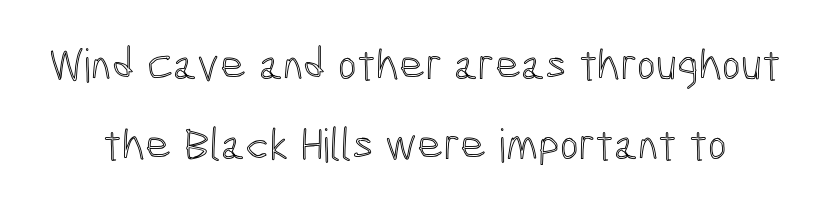
The image shows 45 px condensed type, upright; set line spacing 1.78x, normal letter spacing, not underlined; a medium x-height.
